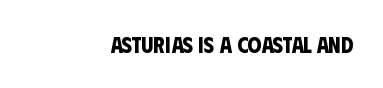
Does extra space separate the letters? No, they use regular spacing. Quick note: underline off. This is heavy type, rendered in bold.
